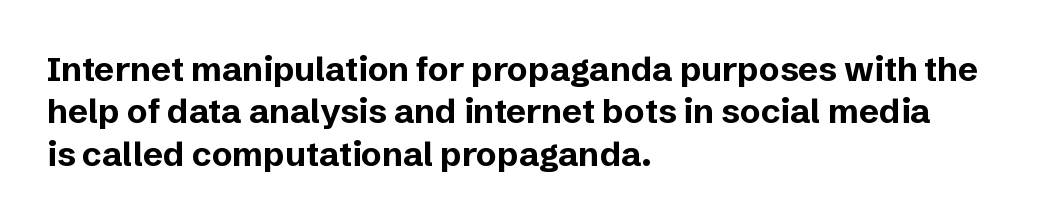
{"serif": "no", "italic": "no", "bold": "yes", "weight": "bold", "width": "normal", "stroke_contrast": "low", "x_height": "medium", "monospaced": "no", "underline": "no", "align": "left", "line_spacing": "normal", "line_spacing_ratio": 1.25, "letter_spacing": "normal", "letter_spacing_em": 0.0, "glyph_px": 34}
